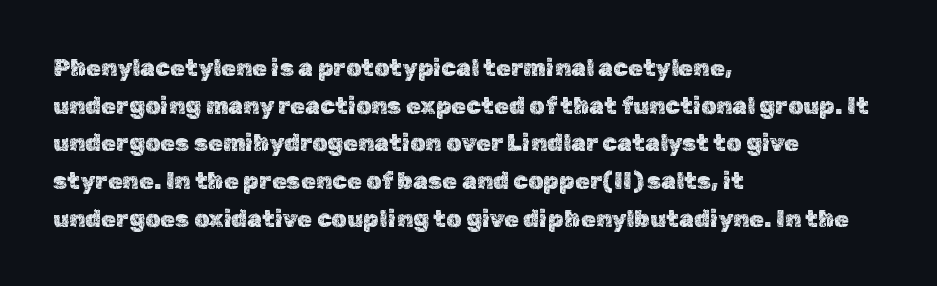
{"italic": "no", "underline": "no", "align": "left", "line_spacing": "normal", "line_spacing_ratio": 1.57, "letter_spacing": "normal", "letter_spacing_em": 0.0, "glyph_px": 24}
